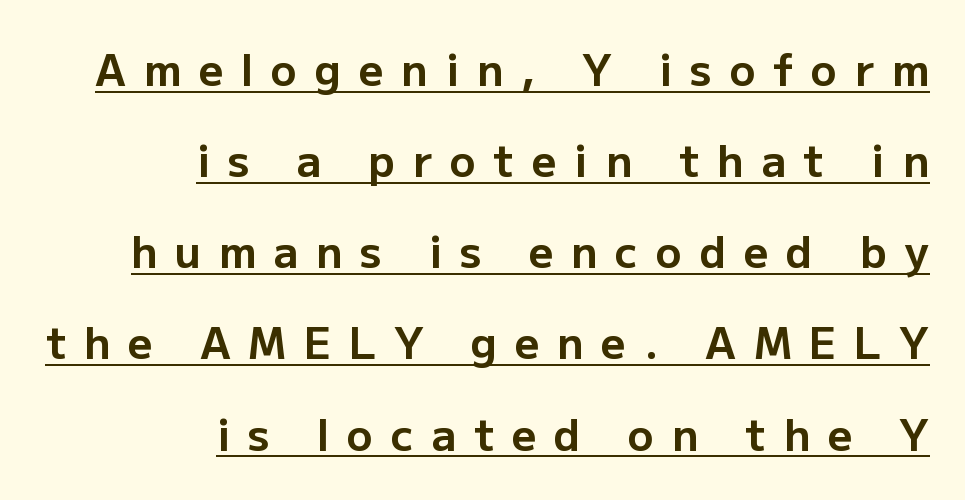
{"serif": "no", "italic": "no", "bold": "yes", "weight": "bold", "width": "normal", "stroke_contrast": "low", "x_height": "medium", "monospaced": "no", "underline": "yes", "align": "right", "line_spacing": "loose", "line_spacing_ratio": 2.12, "letter_spacing": "wide", "letter_spacing_em": 0.41, "glyph_px": 43}
